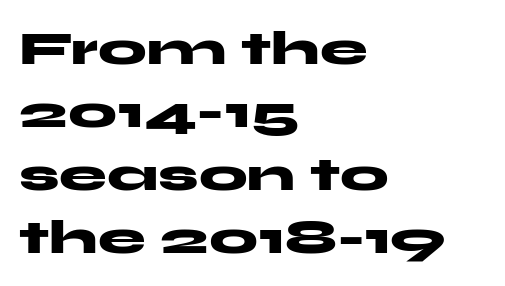
The image shows 48 px heavy, wide sans-serif type, upright; set left-aligned, normal line spacing (1.31x), normal letter spacing, not underlined; medium stroke contrast and a medium x-height.
